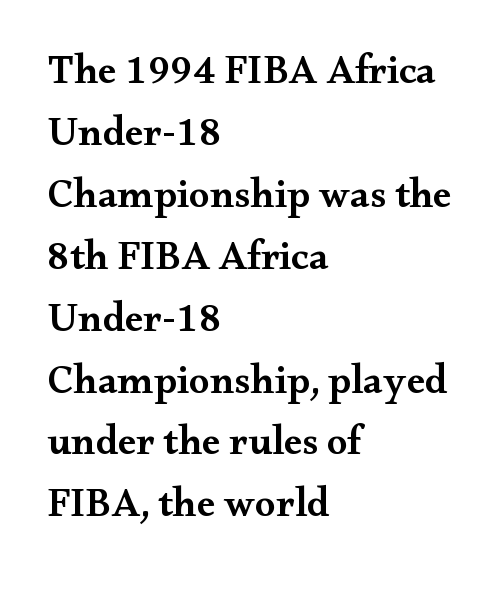
Q: Is the text bold? A: Semi-bold.
Q: Is the text italic (slanted)? A: No, it is upright.
Q: Is the typeface a serif or a sans-serif typeface? A: Serif.
Q: Is the text underlined? A: No.
Q: How is the paragraph aligned? A: Left-aligned.
Q: Is the spacing between letters normal or unusually wide? A: Normal.
Q: Is the spacing between lines tight, normal or loose? A: Normal.
Q: Width (condensed, normal, or wide)? A: Wide.
Q: Stroke contrast? A: Medium.
Q: x-height? A: Small.
Q: Monospaced? A: No.
